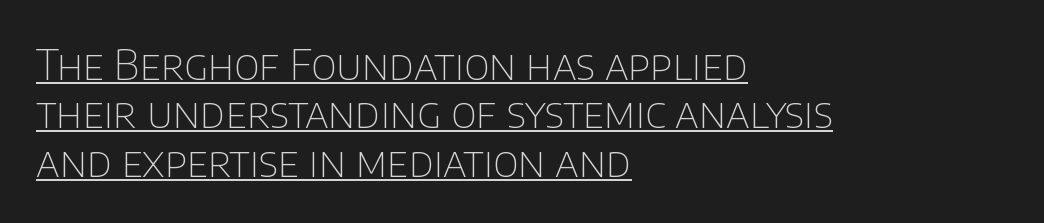
Q: Is the text bold? A: No.
Q: Is the text italic (slanted)? A: No, it is upright.
Q: Is the typeface a serif or a sans-serif typeface? A: Sans-serif.
Q: Is the text underlined? A: Yes.
Q: How is the paragraph aligned? A: Left-aligned.
Q: Is the spacing between letters normal or unusually wide? A: Normal.
Q: Is the spacing between lines tight, normal or loose? A: Tight.
Q: Width (condensed, normal, or wide)? A: Normal.
Q: Stroke contrast? A: Low.
Q: x-height? A: Large.
Q: Monospaced? A: No.
